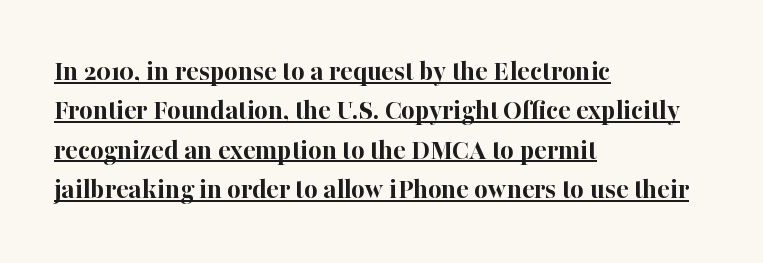
The string is rendered with underlining switched on. Students, this is bold: see how much ink each stroke carries. Nope, not italic — everything's standing straight. Students, observe: this is what conventionally led text looks like. The rendering uses natural spacing where letterforms have individual widths.
